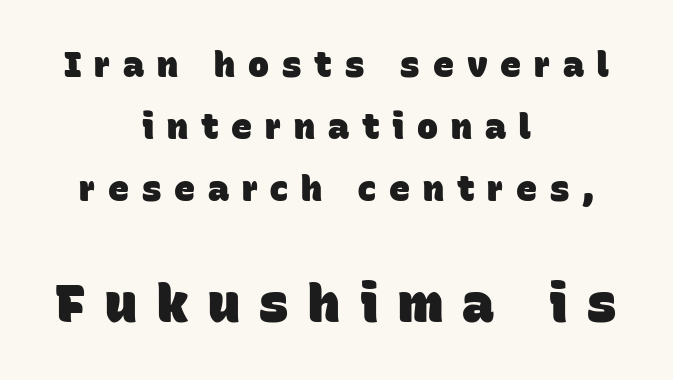
The image shows 53 px heavy sans-serif type; set centered, line spacing 1.77x, unusually wide letter spacing (+0.37 em), not underlined; the second (bottom) block is 1.51x larger; low stroke contrast and a large x-height.
